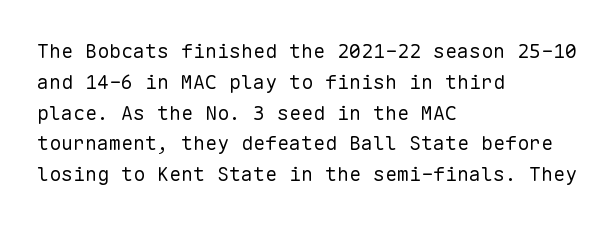
{"italic": "no", "bold": "no", "underline": "no", "align": "left", "line_spacing": "normal", "line_spacing_ratio": 1.54, "letter_spacing": "normal", "letter_spacing_em": 0.0, "glyph_px": 20}
